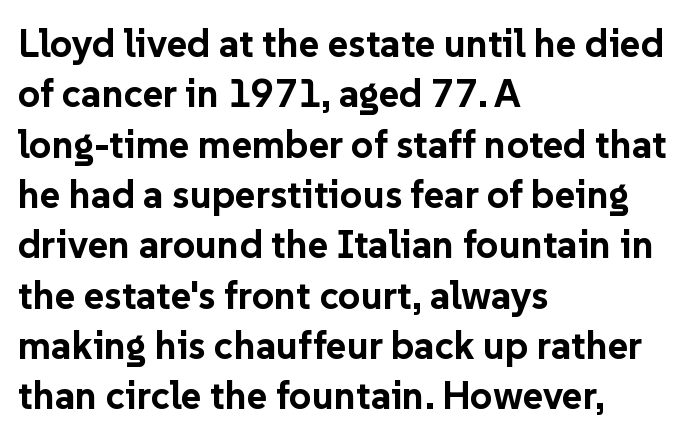
The image shows 39 px bold sans-serif type, upright; set left-aligned, normal line spacing (1.29x), normal letter spacing, not underlined; low stroke contrast and a medium x-height.
